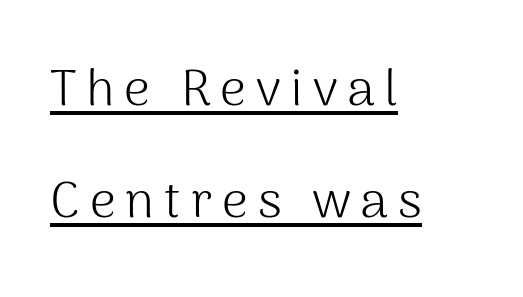
{"serif": "no", "italic": "no", "bold": "no", "weight": "light", "width": "normal", "stroke_contrast": "medium", "x_height": "medium", "monospaced": "no", "underline": "yes", "align": "left", "line_spacing": "loose", "line_spacing_ratio": 2.2, "glyph_px": 51}
